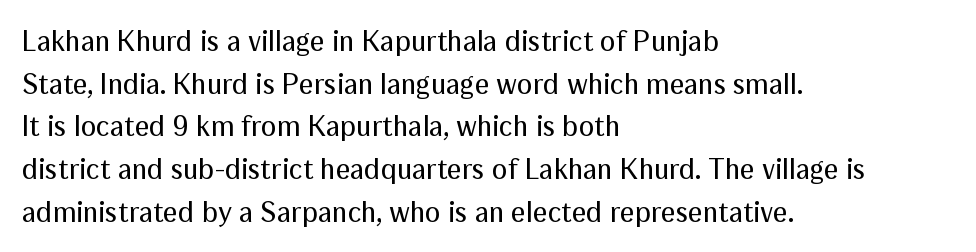
Posture: straight, roman, zero tilt. Rows of type keep a routine distance in the vertical direction. The glyphs in this specimen are sans serif. The foot of each line stays bare and open. The lines are quadded left. In terms of letterspacing, this is plain default setting.
